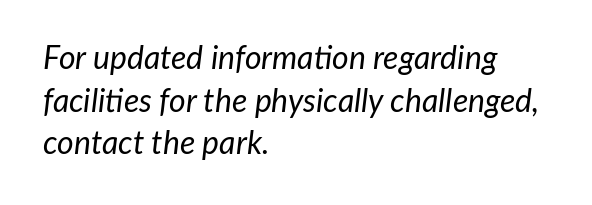
The lines are quadded left. Do the characters align in a grid? No, the font is proportional. Clear beneath every line of the passage. Students, observe: this is what conventionally led text looks like. Short note: letters normally spaced. The strokes are not fattened; the text isn't bold.
